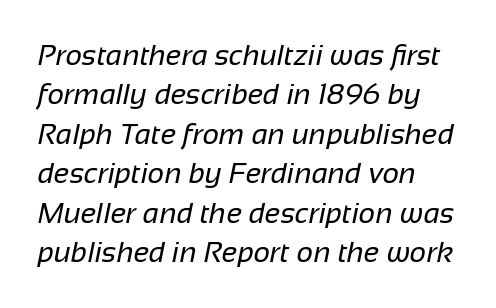
A normal amount of white space separates one row of letters from the next. These lines are rendered in a variable-pitch font. This is not heavy type; no bold has been used. The glyphs in this specimen are sans serif. Characters follow at the spacing the type designer built in. The passage shown is not underscored anywhere.
